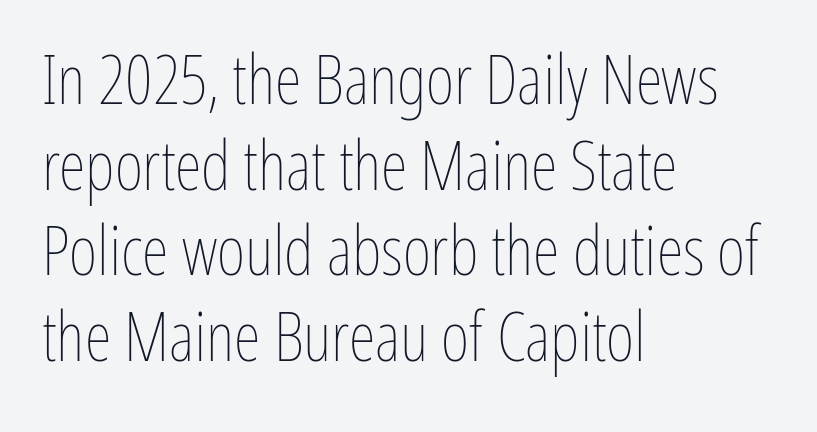
Q: Is the text bold? A: No.
Q: Is the text italic (slanted)? A: No, it is upright.
Q: Is the text underlined? A: No.
Q: How is the paragraph aligned? A: Left-aligned.
Q: Is the spacing between letters normal or unusually wide? A: Normal.
Q: Width (condensed, normal, or wide)? A: Condensed.
Q: Stroke contrast? A: Low.
Q: x-height? A: Medium.
Q: Monospaced? A: No.
